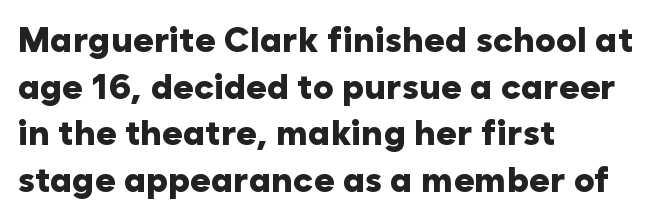
Q: Is the text bold? A: Yes.
Q: Is the text italic (slanted)? A: No, it is upright.
Q: Is the typeface a serif or a sans-serif typeface? A: Sans-serif.
Q: Is the text underlined? A: No.
Q: How is the paragraph aligned? A: Left-aligned.
Q: Is the spacing between letters normal or unusually wide? A: Normal.
Q: Is the spacing between lines tight, normal or loose? A: Normal.
Q: Width (condensed, normal, or wide)? A: Normal.
Q: Stroke contrast? A: Low.
Q: x-height? A: Medium.
Q: Monospaced? A: No.
